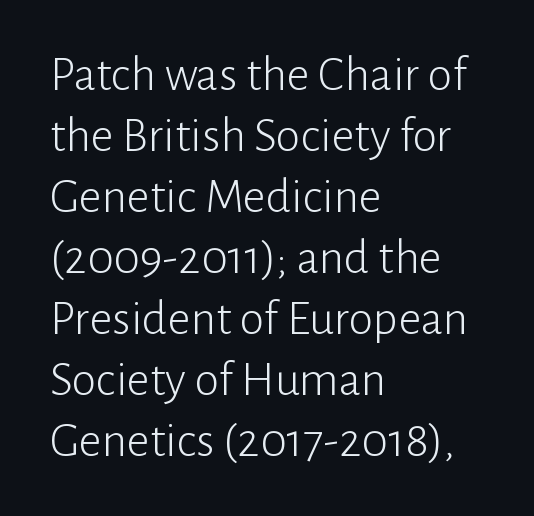
Q: Is the text bold? A: No.
Q: Is the text italic (slanted)? A: No, it is upright.
Q: Is the typeface a serif or a sans-serif typeface? A: Sans-serif.
Q: Is the text underlined? A: No.
Q: How is the paragraph aligned? A: Left-aligned.
Q: Is the spacing between letters normal or unusually wide? A: Normal.
Q: Width (condensed, normal, or wide)? A: Normal.
Q: Stroke contrast? A: Low.
Q: x-height? A: Medium.
Q: Monospaced? A: No.
